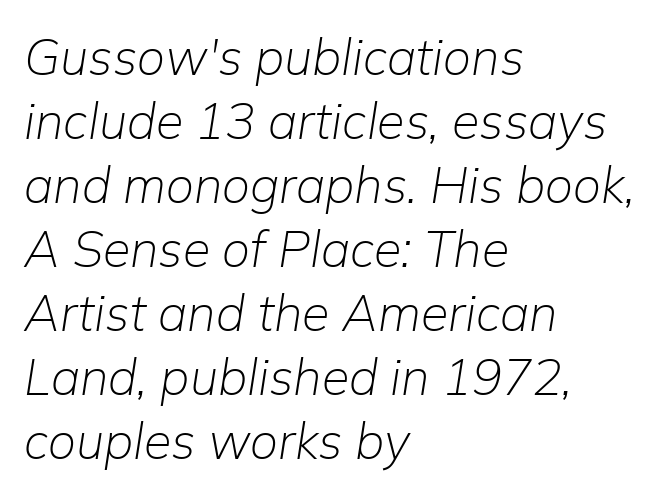
{"italic": "yes", "lean": "right", "slant_degrees": 9, "bold": "no", "weight": "light", "width": "normal", "stroke_contrast": "low", "x_height": "medium", "monospaced": "no", "underline": "no", "align": "left", "line_spacing": "normal", "line_spacing_ratio": 1.28, "letter_spacing": "normal", "letter_spacing_em": 0.0, "glyph_px": 50}
